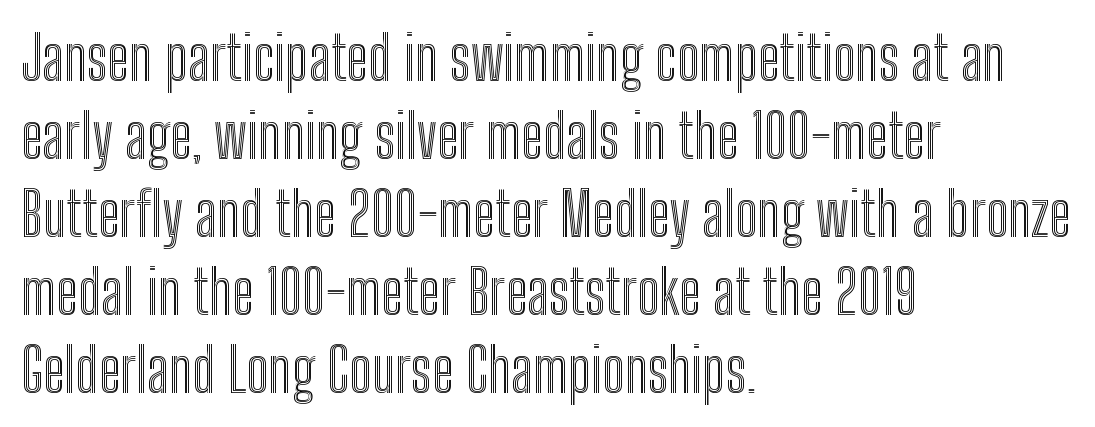
The image shows 60 px condensed type, upright; set left-aligned, normal line spacing (1.3x), normal letter spacing, not underlined; a medium x-height.
